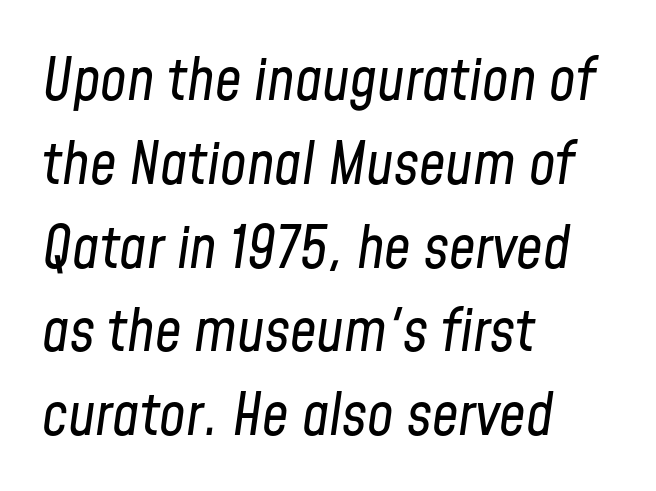
Q: Is the text bold? A: No.
Q: Is the text italic (slanted)? A: Yes, it leans right by about 8 degrees.
Q: Is the text underlined? A: No.
Q: How is the paragraph aligned? A: Left-aligned.
Q: Is the spacing between letters normal or unusually wide? A: Normal.
Q: Is the spacing between lines tight, normal or loose? A: Normal.
Q: Width (condensed, normal, or wide)? A: Condensed.
Q: Stroke contrast? A: Low.
Q: x-height? A: Medium.
Q: Monospaced? A: No.
